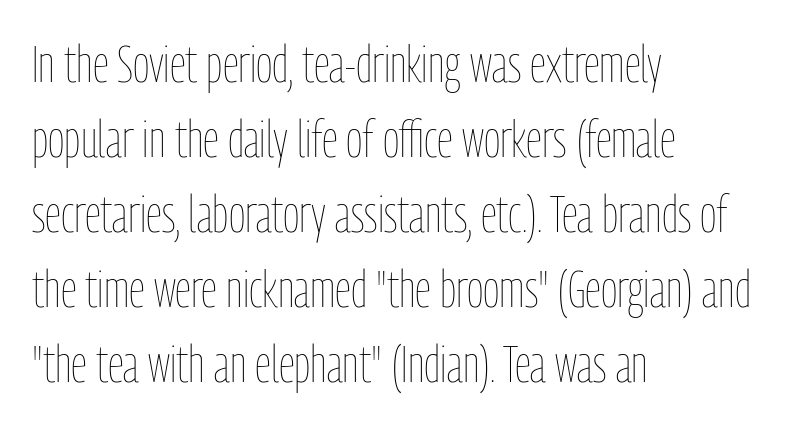
Vertical strokes here are truly vertical. The compositor pushed each line to the left boundary. Has an underline been added? It has not. Spacing between characters is what you'd get straight out of the box. The passage shown is typed in a proportional face where columns would drift.
